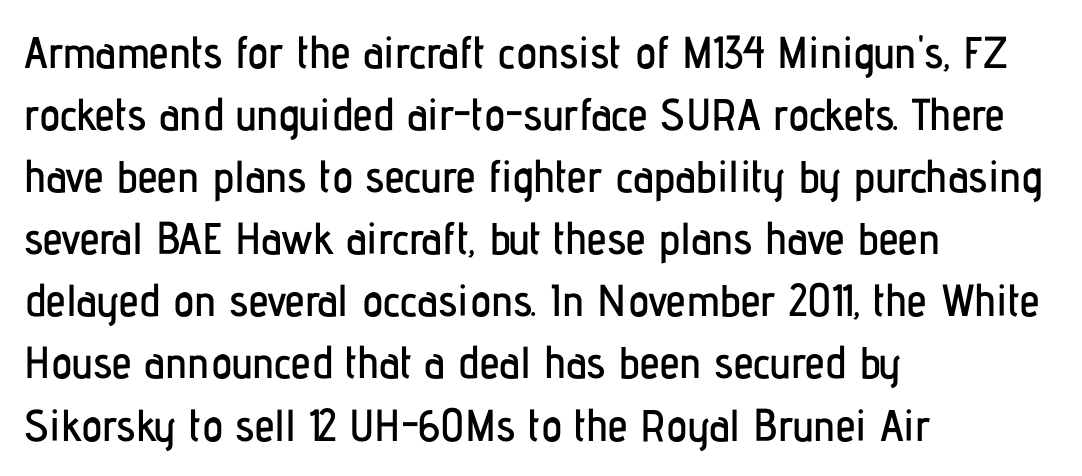
Q: Is the text italic (slanted)? A: No, it is upright.
Q: Is the typeface a serif or a sans-serif typeface? A: Sans-serif.
Q: Is the text underlined? A: No.
Q: How is the paragraph aligned? A: Left-aligned.
Q: Is the spacing between letters normal or unusually wide? A: Normal.
Q: Is the spacing between lines tight, normal or loose? A: Normal.
Q: Width (condensed, normal, or wide)? A: Condensed.
Q: Stroke contrast? A: Low.
Q: x-height? A: Medium.
Q: Monospaced? A: No.
